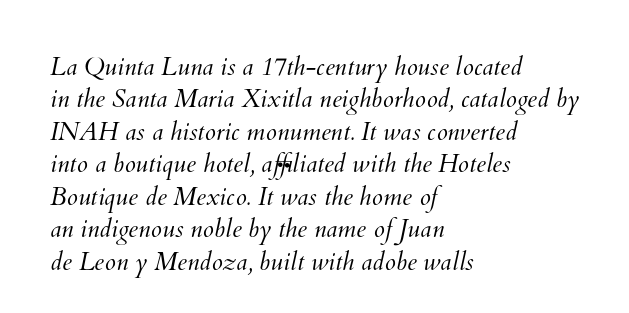
Q: Is the text bold? A: No.
Q: Is the text underlined? A: No.
Q: How is the paragraph aligned? A: Left-aligned.
Q: Is the spacing between letters normal or unusually wide? A: Normal.
Q: Is the spacing between lines tight, normal or loose? A: Normal.
